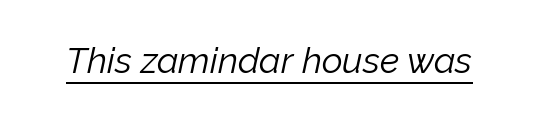
The image shows 36 px light type, italic (leaning right); set normal letter spacing, underlined; low stroke contrast and a medium x-height.
